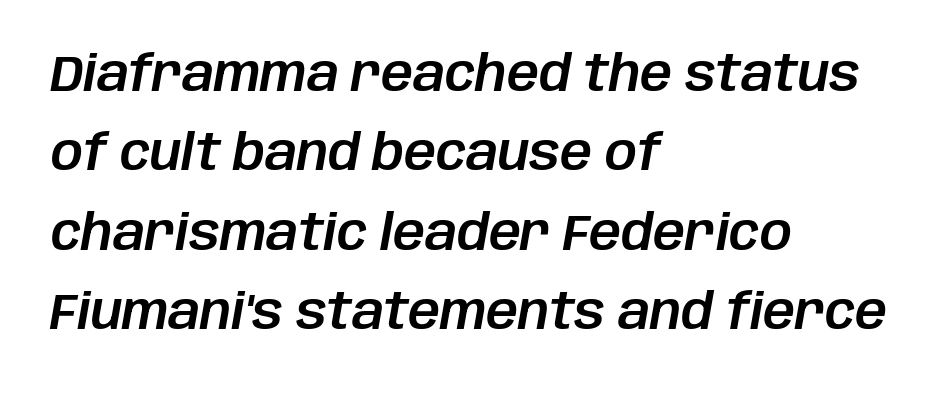
The glyphs look as if they've been sheared to an angle. The rendering uses natural spacing where letterforms have individual widths. The typesetter chose a ragged-right arrangement here. This block has exactly the height ordinary leading produces. The gap between lines stays unmarked. Words appear dense and cohesive because spacing is normal.
